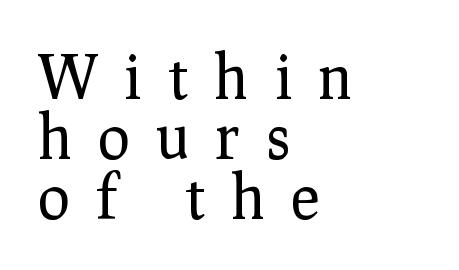
The characters are drawn with everyday or finer stroke widths. This sample uses a serif face. In terms of posture, this sample is upright. A bare baseline throughout the passage. Vertically, the passage feels compressed, each row crowding the next.
